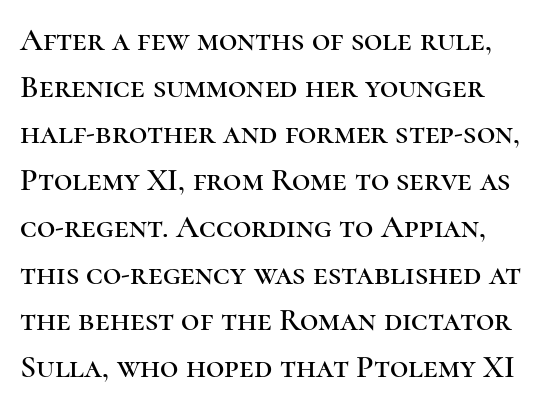
Q: Is the text italic (slanted)? A: No, it is upright.
Q: Is the typeface a serif or a sans-serif typeface? A: Serif.
Q: Is the text underlined? A: No.
Q: Is the spacing between letters normal or unusually wide? A: Normal.
Q: Is the spacing between lines tight, normal or loose? A: Normal.
Q: Width (condensed, normal, or wide)? A: Normal.
Q: Stroke contrast? A: High.
Q: x-height? A: Medium.
Q: Monospaced? A: No.
